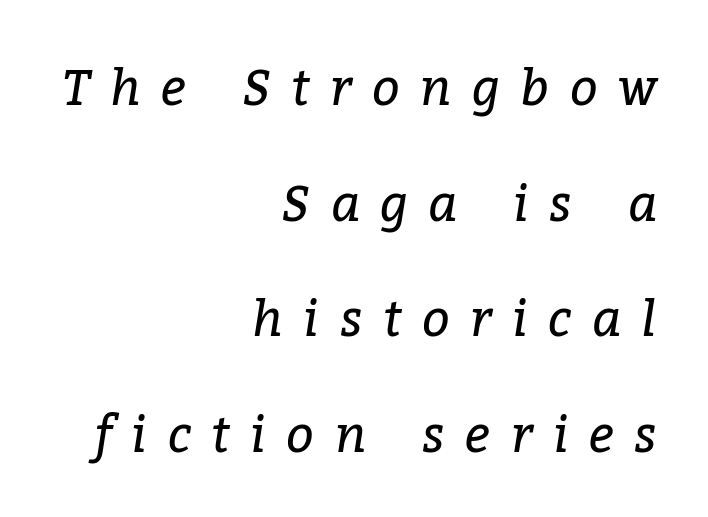
Q: Is the text bold? A: No.
Q: Is the text italic (slanted)? A: Yes, it leans right by about 9 degrees.
Q: Is the typeface a serif or a sans-serif typeface? A: Serif.
Q: Is the text underlined? A: No.
Q: How is the paragraph aligned? A: Right-aligned.
Q: Is the spacing between letters normal or unusually wide? A: Unusually wide.
Q: Is the spacing between lines tight, normal or loose? A: Loose.
Q: Width (condensed, normal, or wide)? A: Normal.
Q: Stroke contrast? A: Low.
Q: x-height? A: Medium.
Q: Monospaced? A: No.
